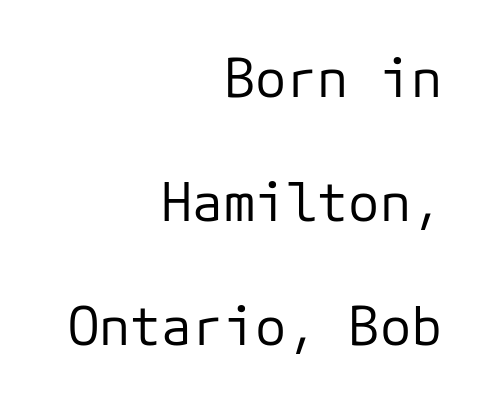
{"serif": "no", "italic": "no", "bold": "no", "weight": "regular", "width": "normal", "stroke_contrast": "low", "x_height": "medium", "monospaced": "yes", "underline": "no", "align": "right", "line_spacing": "loose", "line_spacing_ratio": 2.38, "letter_spacing": "normal", "letter_spacing_em": 0.0, "glyph_px": 52}
